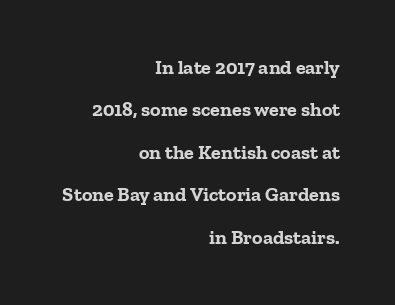
{"italic": "no", "bold": "yes", "underline": "no", "align": "right", "line_spacing": "loose", "line_spacing_ratio": 2.12, "letter_spacing": "normal", "letter_spacing_em": 0.0, "glyph_px": 20}
